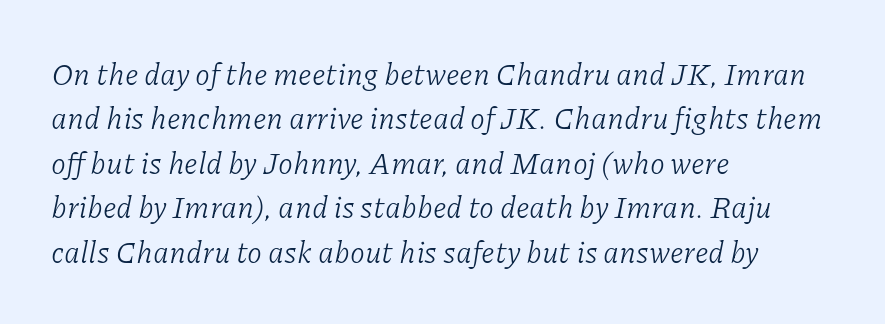
The image shows 30 px light serif type, italic (leaning right); set left-aligned, normal line spacing (1.48x), normal letter spacing, not underlined; low stroke contrast and a medium x-height.
